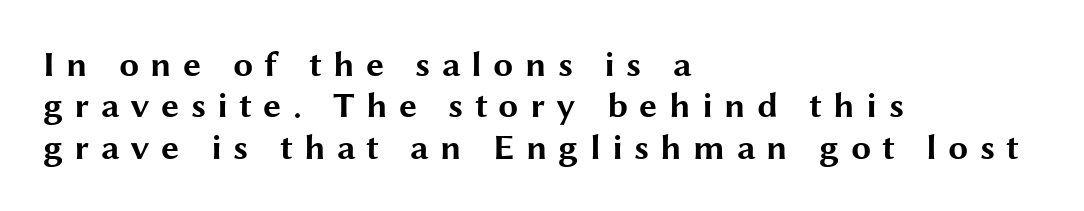
The image shows 36 px bold, wide sans-serif type, upright; set left-aligned, tight line spacing (1.15x), unusually wide letter spacing (+0.31 em), not underlined; medium stroke contrast and a medium x-height.
